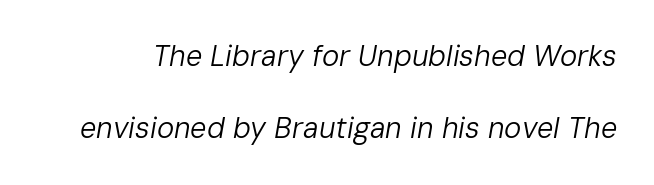
{"italic": "yes", "lean": "right", "slant_degrees": 10, "bold": "no", "weight": "regular", "width": "normal", "stroke_contrast": "low", "x_height": "medium", "monospaced": "no", "underline": "no", "line_spacing": "loose", "line_spacing_ratio": 2.5, "letter_spacing": "normal", "letter_spacing_em": 0.0, "glyph_px": 29}
